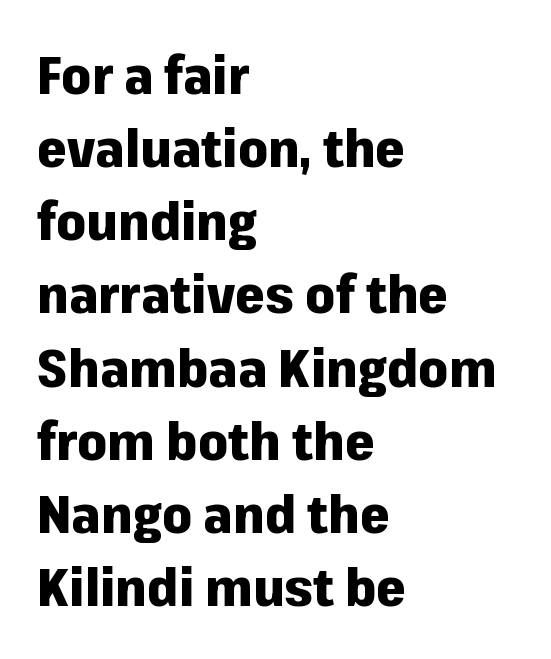
{"serif": "no", "italic": "no", "bold": "yes", "weight": "heavy", "width": "normal", "stroke_contrast": "low", "x_height": "medium", "monospaced": "no", "underline": "no", "align": "left", "line_spacing": "normal", "line_spacing_ratio": 1.38, "letter_spacing": "normal", "letter_spacing_em": 0.0, "glyph_px": 53}
